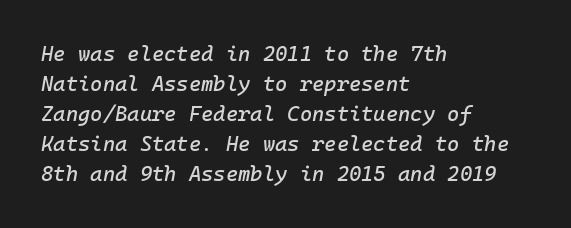
Line spacing here is normal. The passage is arranged the way most books set body copy — flush left. This rendering leaves character spacing at its baseline value. Just letters on the line, the space beneath them empty. Posture: slanted.
